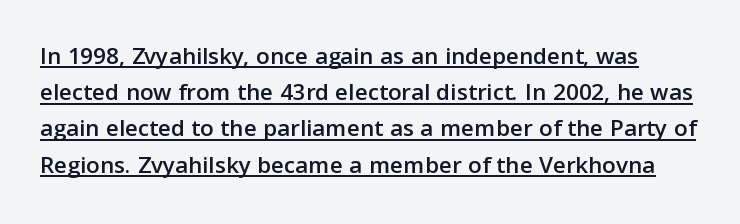
Standard letterfit; no display-style spreading of the glyphs. The rendering uses a moderate line-height, typical for paragraphs. The passage shown is underscored from start to finish. The letters stand upright; this is a roman face.
